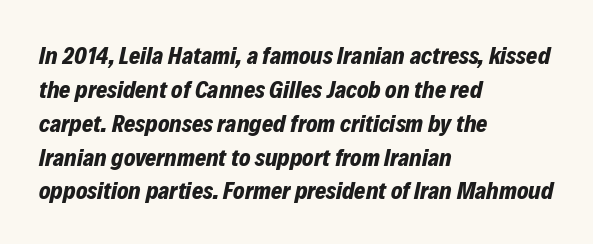
{"italic": "yes", "lean": "right", "slant_degrees": 12, "bold": "yes", "underline": "no", "align": "left", "line_spacing": "normal", "line_spacing_ratio": 1.41, "letter_spacing": "normal", "letter_spacing_em": 0.0, "glyph_px": 24}
